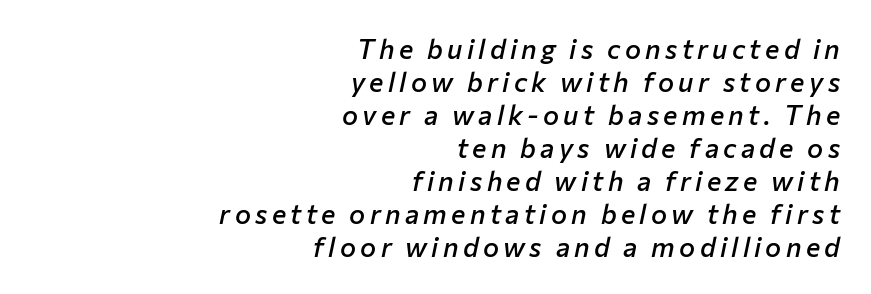
The letters are semibold — heavier than regular but short of a full bold. The glyphs are unaccompanied by any horizontal stroke below them. Caption: multi-line text, flush right, ragged left. Quick note: italic.
